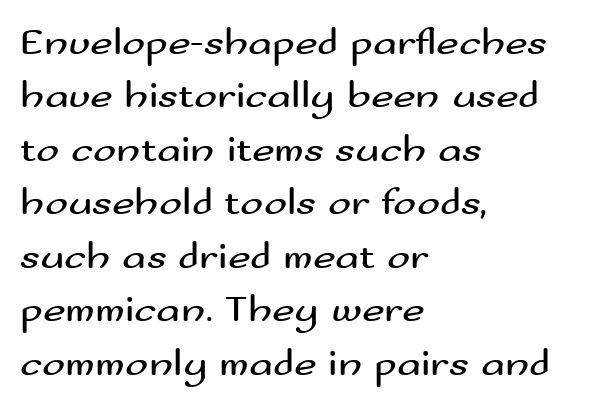
Q: Is the text bold? A: No.
Q: Is the text italic (slanted)? A: No, it is upright.
Q: Is the typeface a serif or a sans-serif typeface? A: Sans-serif.
Q: Is the text underlined? A: No.
Q: How is the paragraph aligned? A: Left-aligned.
Q: Is the spacing between letters normal or unusually wide? A: Normal.
Q: Is the spacing between lines tight, normal or loose? A: Normal.
Q: Width (condensed, normal, or wide)? A: Wide.
Q: Stroke contrast? A: Medium.
Q: x-height? A: Small.
Q: Monospaced? A: No.
